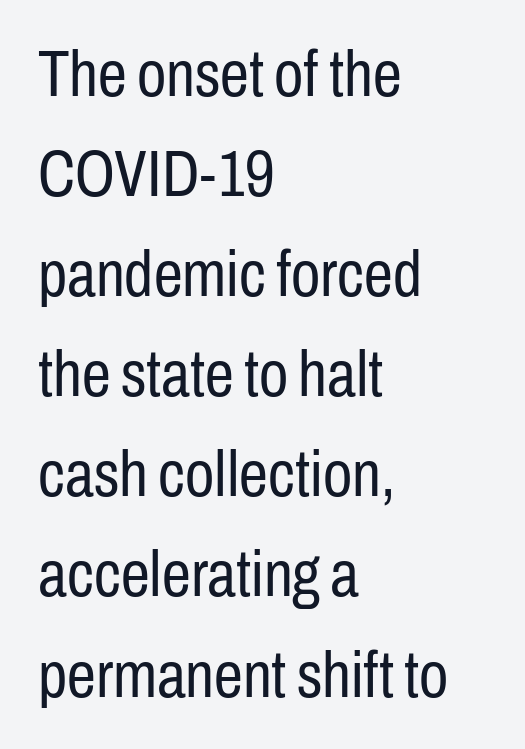
The passage shown is not bold in any degree. Casual observation: everything's shoved over to the left. The specimen omits any rule beneath the text block's lines. Does the leading feel generous? No, just average. The passage shown is typed in a proportional face where columns would drift. Ascenders rise straight up at ninety degrees.
